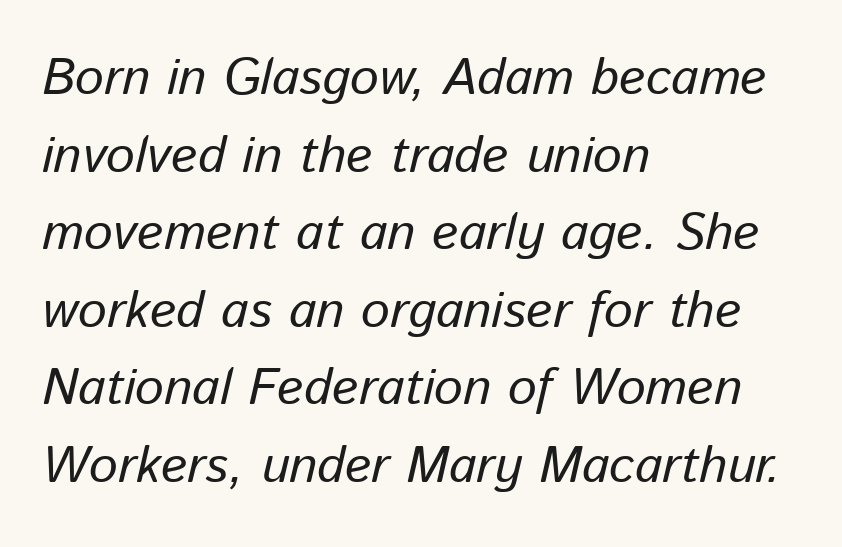
Q: Is the text bold? A: No.
Q: Is the text italic (slanted)? A: Yes, it leans right by about 13 degrees.
Q: Is the text underlined? A: No.
Q: How is the paragraph aligned? A: Left-aligned.
Q: Is the spacing between letters normal or unusually wide? A: Normal.
Q: Is the spacing between lines tight, normal or loose? A: Normal.
Q: Width (condensed, normal, or wide)? A: Normal.
Q: Stroke contrast? A: Low.
Q: x-height? A: Medium.
Q: Monospaced? A: No.
